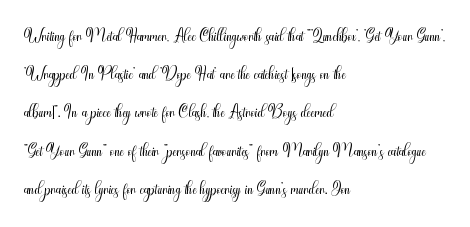
The image shows 25 px text type; set left-aligned, normal line spacing (1.53x), normal letter spacing, not underlined.
